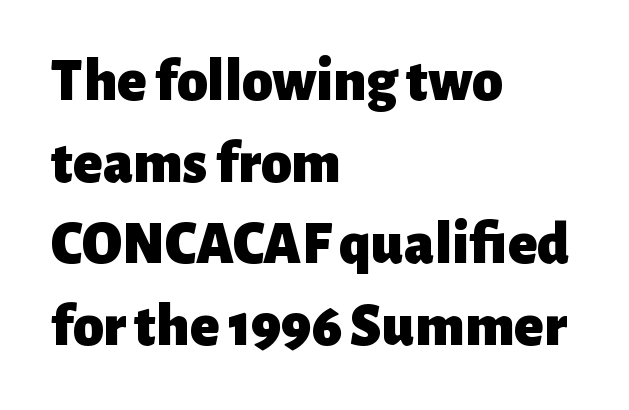
Q: Is the text bold? A: Yes.
Q: Is the text italic (slanted)? A: No, it is upright.
Q: Is the typeface a serif or a sans-serif typeface? A: Sans-serif.
Q: Is the text underlined? A: No.
Q: How is the paragraph aligned? A: Left-aligned.
Q: Is the spacing between letters normal or unusually wide? A: Normal.
Q: Is the spacing between lines tight, normal or loose? A: Normal.
Q: Width (condensed, normal, or wide)? A: Normal.
Q: Stroke contrast? A: Low.
Q: x-height? A: Medium.
Q: Monospaced? A: No.
